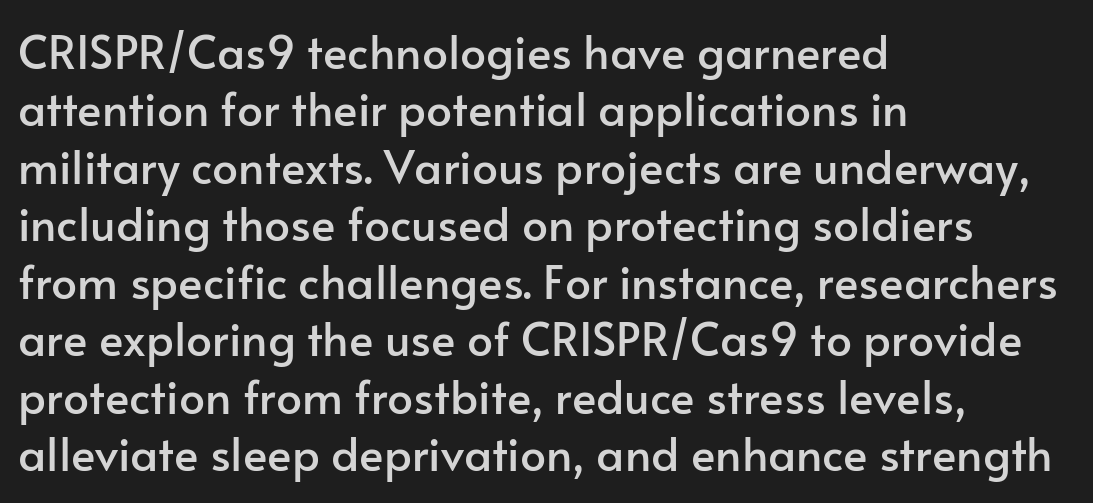
{"serif": "no", "italic": "no", "width": "normal", "stroke_contrast": "low", "x_height": "small", "monospaced": "no", "underline": "no", "align": "left", "line_spacing": "normal", "line_spacing_ratio": 1.25, "letter_spacing": "normal", "letter_spacing_em": 0.0, "glyph_px": 46}
